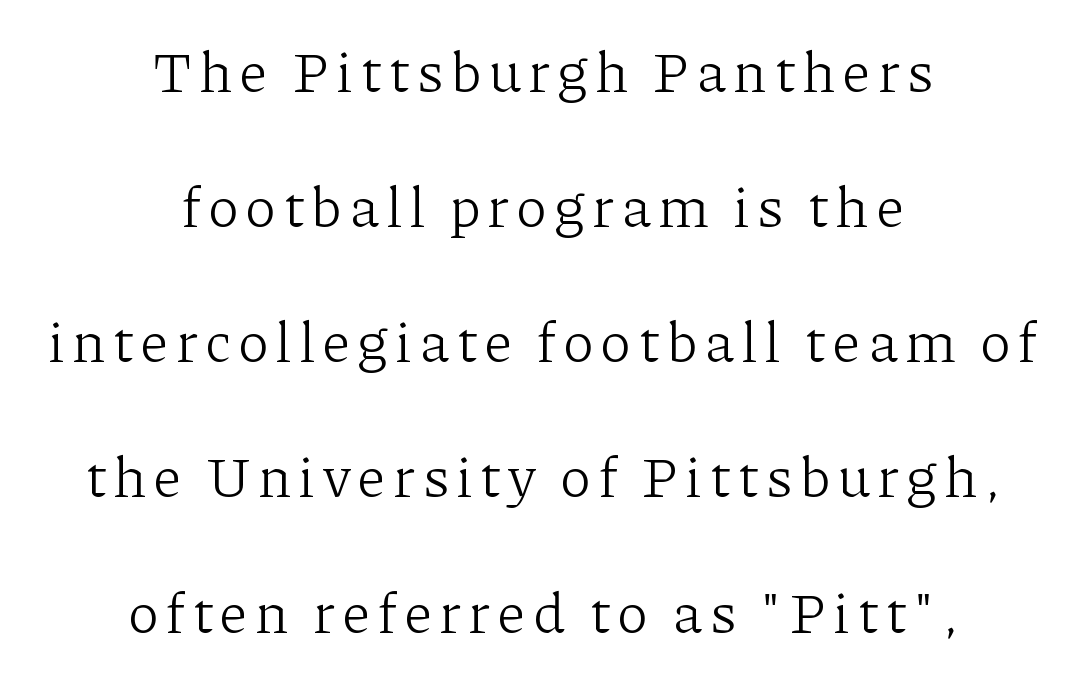
The image shows 58 px light serif type, upright; set centered, loose line spacing (2.33x), not underlined; low stroke contrast and a medium x-height.
